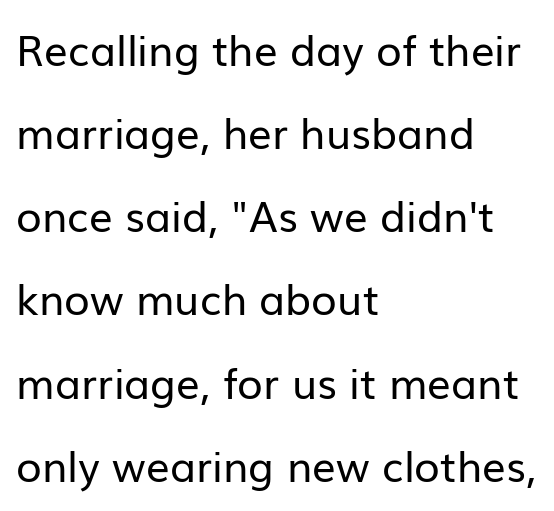
{"serif": "no", "italic": "no", "bold": "no", "weight": "regular", "width": "normal", "stroke_contrast": "low", "x_height": "medium", "monospaced": "no", "underline": "no", "align": "left", "line_spacing": "loose", "line_spacing_ratio": 1.98, "letter_spacing": "normal", "letter_spacing_em": 0.0, "glyph_px": 42}
